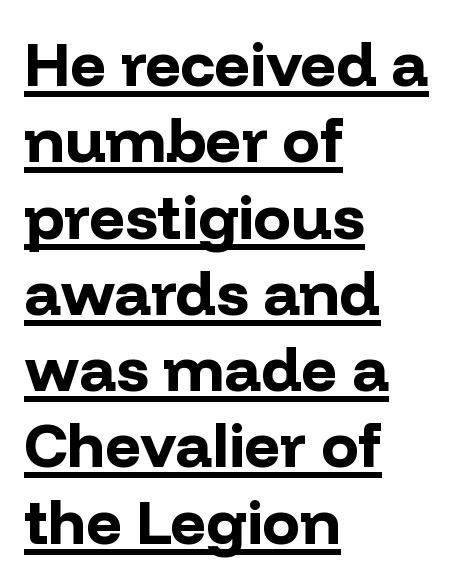
{"serif": "no", "italic": "no", "bold": "yes", "weight": "bold", "width": "normal", "stroke_contrast": "low", "x_height": "medium", "monospaced": "no", "underline": "yes", "align": "left", "line_spacing_ratio": 1.23, "letter_spacing": "normal", "letter_spacing_em": 0.0, "glyph_px": 62}
